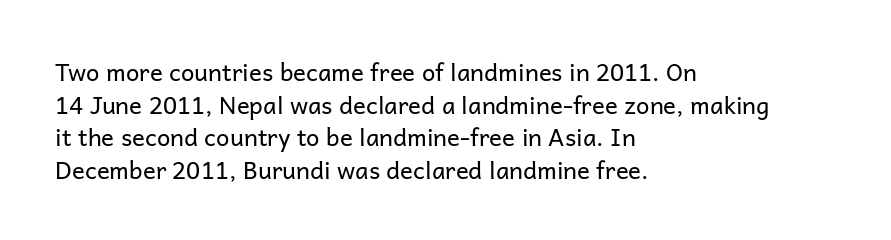
{"italic": "no", "bold": "no", "underline": "no", "align": "left", "line_spacing": "normal", "line_spacing_ratio": 1.36, "letter_spacing": "normal", "letter_spacing_em": 0.0, "glyph_px": 24}
